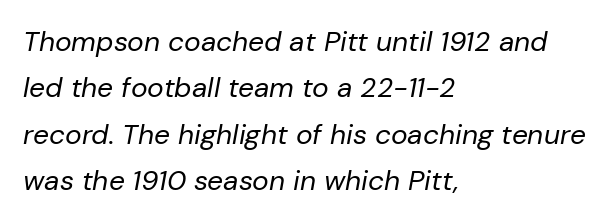
The image shows 28 px regular-weight type, italic (leaning right); set left-aligned, normal line spacing (1.66x), normal letter spacing, not underlined; low stroke contrast and a medium x-height.
